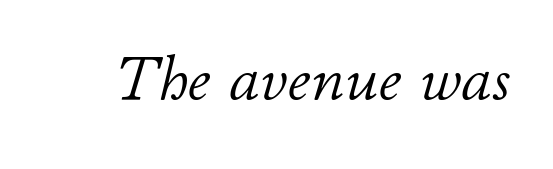
Q: Is the text bold? A: No.
Q: Is the text italic (slanted)? A: Yes, it leans right by about 11 degrees.
Q: Is the text underlined? A: No.
Q: Is the spacing between letters normal or unusually wide? A: Normal.
Q: Width (condensed, normal, or wide)? A: Normal.
Q: Stroke contrast? A: Low.
Q: x-height? A: Small.
Q: Monospaced? A: No.
